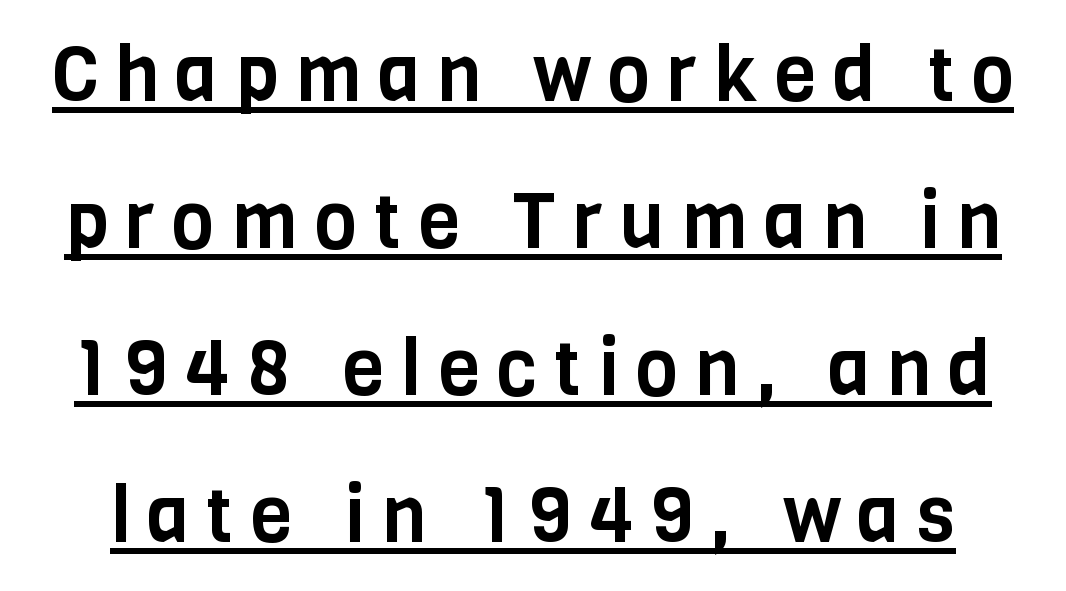
{"serif": "no", "italic": "no", "width": "condensed", "stroke_contrast": "low", "x_height": "large", "monospaced": "no", "underline": "yes", "line_spacing": "loose", "line_spacing_ratio": 1.91, "letter_spacing": "wide", "letter_spacing_em": 0.22, "glyph_px": 77}
